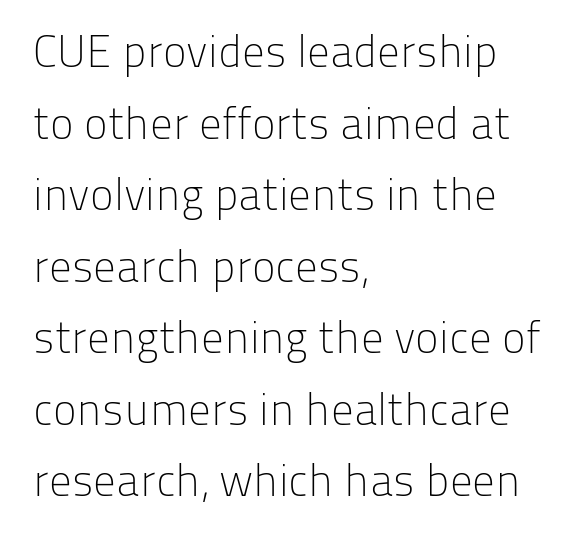
Q: Is the text bold? A: No.
Q: Is the text italic (slanted)? A: No, it is upright.
Q: Is the typeface a serif or a sans-serif typeface? A: Sans-serif.
Q: Is the text underlined? A: No.
Q: How is the paragraph aligned? A: Left-aligned.
Q: Is the spacing between letters normal or unusually wide? A: Normal.
Q: Is the spacing between lines tight, normal or loose? A: Normal.
Q: Width (condensed, normal, or wide)? A: Normal.
Q: Stroke contrast? A: Low.
Q: x-height? A: Medium.
Q: Monospaced? A: No.
